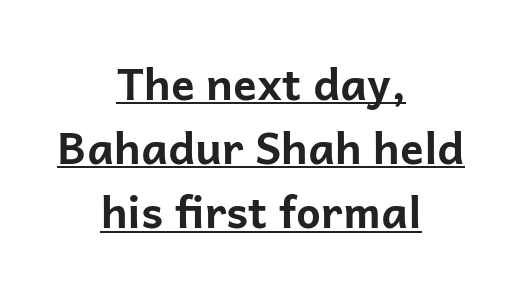
Q: Is the text bold? A: Yes.
Q: Is the text italic (slanted)? A: No, it is upright.
Q: Is the typeface a serif or a sans-serif typeface? A: Sans-serif.
Q: Is the text underlined? A: Yes.
Q: How is the paragraph aligned? A: Centered.
Q: Is the spacing between letters normal or unusually wide? A: Normal.
Q: Is the spacing between lines tight, normal or loose? A: Normal.
Q: Width (condensed, normal, or wide)? A: Normal.
Q: Stroke contrast? A: Low.
Q: x-height? A: Medium.
Q: Monospaced? A: No.
